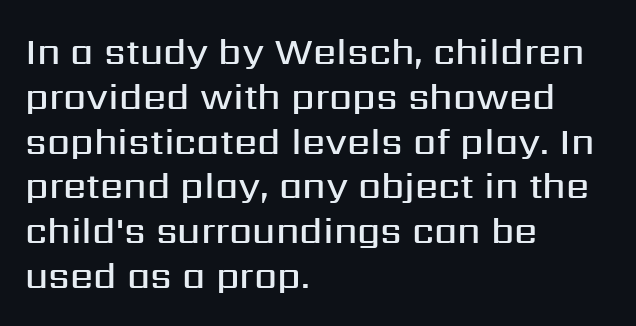
Q: Is the text bold? A: Semi-bold.
Q: Is the text italic (slanted)? A: No, it is upright.
Q: Is the typeface a serif or a sans-serif typeface? A: Sans-serif.
Q: Is the text underlined? A: No.
Q: How is the paragraph aligned? A: Left-aligned.
Q: Is the spacing between letters normal or unusually wide? A: Normal.
Q: Width (condensed, normal, or wide)? A: Normal.
Q: Stroke contrast? A: Medium.
Q: x-height? A: Medium.
Q: Monospaced? A: No.
